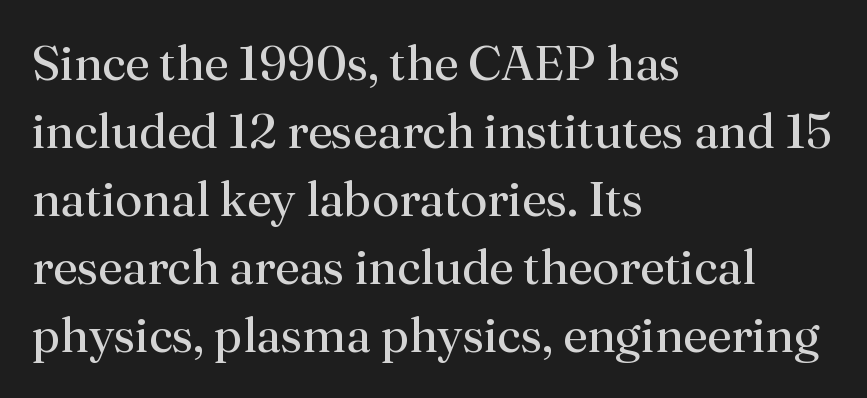
Q: Is the text bold? A: No.
Q: Is the text italic (slanted)? A: No, it is upright.
Q: Is the typeface a serif or a sans-serif typeface? A: Serif.
Q: Is the text underlined? A: No.
Q: How is the paragraph aligned? A: Left-aligned.
Q: Is the spacing between letters normal or unusually wide? A: Normal.
Q: Is the spacing between lines tight, normal or loose? A: Normal.
Q: Width (condensed, normal, or wide)? A: Normal.
Q: Stroke contrast? A: Medium.
Q: x-height? A: Small.
Q: Monospaced? A: No.
